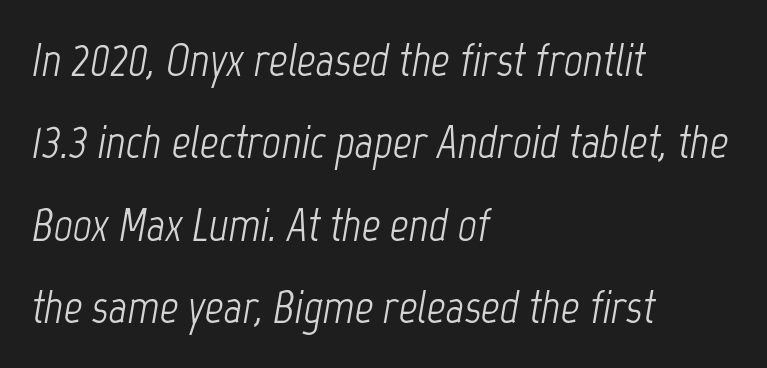
Q: Is the text bold? A: No.
Q: Is the text italic (slanted)? A: Yes, it leans right by about 12 degrees.
Q: Is the text underlined? A: No.
Q: How is the paragraph aligned? A: Left-aligned.
Q: Is the spacing between letters normal or unusually wide? A: Normal.
Q: Width (condensed, normal, or wide)? A: Condensed.
Q: Stroke contrast? A: Low.
Q: x-height? A: Medium.
Q: Monospaced? A: No.
